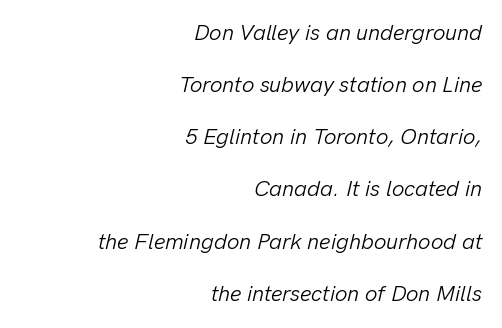
{"italic": "yes", "lean": "right", "slant_degrees": 13, "bold": "no", "underline": "no", "align": "right", "line_spacing": "loose", "line_spacing_ratio": 2.37, "letter_spacing": "normal", "letter_spacing_em": 0.0, "glyph_px": 22}
